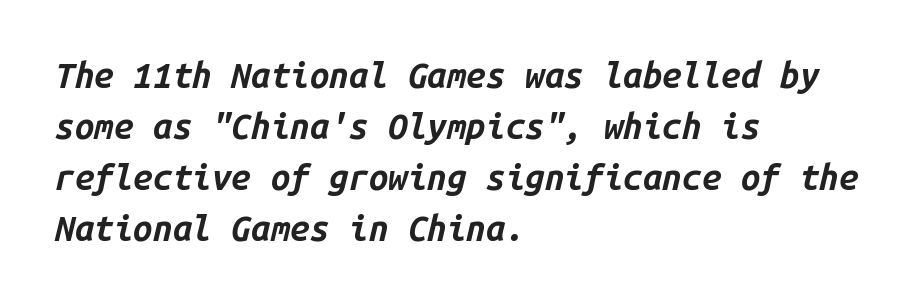
Q: Is the text bold? A: Yes.
Q: Is the text italic (slanted)? A: Yes, it leans right by about 14 degrees.
Q: Is the text underlined? A: No.
Q: How is the paragraph aligned? A: Left-aligned.
Q: Is the spacing between letters normal or unusually wide? A: Normal.
Q: Is the spacing between lines tight, normal or loose? A: Normal.
Q: Width (condensed, normal, or wide)? A: Normal.
Q: Stroke contrast? A: Low.
Q: x-height? A: Medium.
Q: Monospaced? A: Yes.
